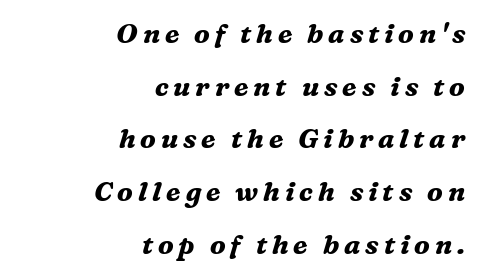
Q: Is the text bold? A: Yes.
Q: Is the text italic (slanted)? A: Yes, it leans right by about 16 degrees.
Q: Is the text underlined? A: No.
Q: How is the paragraph aligned? A: Right-aligned.
Q: Is the spacing between lines tight, normal or loose? A: Loose.
